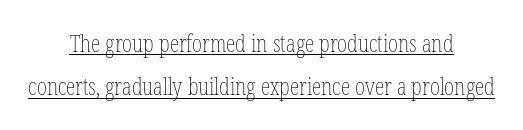
{"italic": "no", "bold": "no", "underline": "yes", "align": "center", "line_spacing_ratio": 1.8, "letter_spacing": "normal", "letter_spacing_em": 0.0, "glyph_px": 24}
